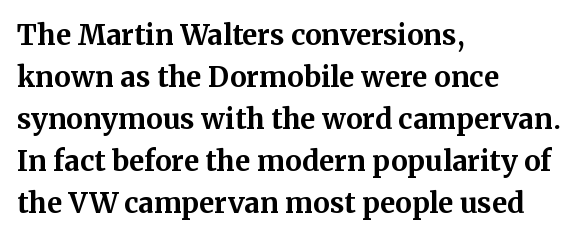
The image shows 28 px bold serif type, upright; set left-aligned, normal line spacing (1.5x), normal letter spacing, not underlined; medium stroke contrast and a medium x-height.
